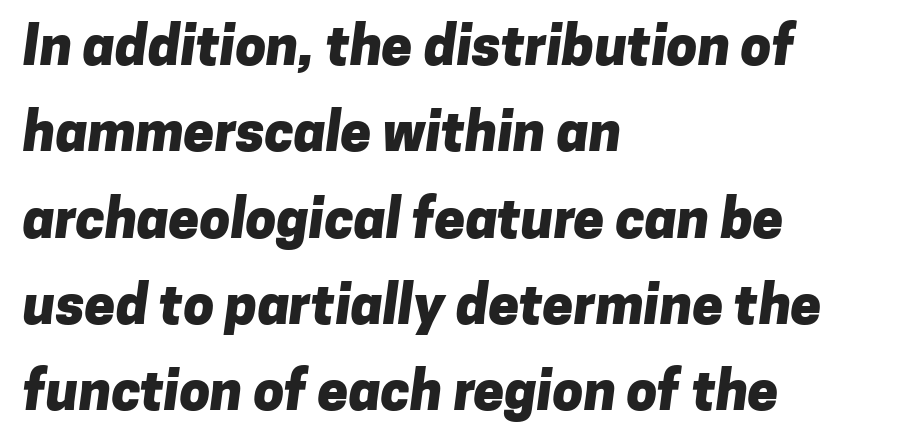
Q: Is the text bold? A: Yes.
Q: Is the typeface a serif or a sans-serif typeface? A: Sans-serif.
Q: Is the text underlined? A: No.
Q: How is the paragraph aligned? A: Left-aligned.
Q: Is the spacing between letters normal or unusually wide? A: Normal.
Q: Is the spacing between lines tight, normal or loose? A: Normal.
Q: Width (condensed, normal, or wide)? A: Normal.
Q: Stroke contrast? A: Low.
Q: x-height? A: Medium.
Q: Monospaced? A: No.
